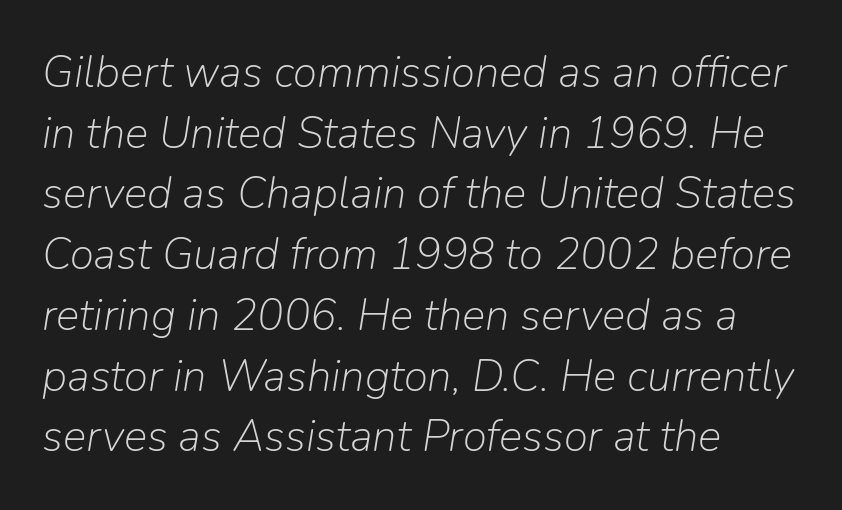
{"italic": "yes", "lean": "right", "slant_degrees": 9, "bold": "no", "weight": "light", "width": "normal", "stroke_contrast": "low", "x_height": "medium", "monospaced": "no", "underline": "no", "align": "left", "line_spacing": "normal", "line_spacing_ratio": 1.38, "letter_spacing": "normal", "letter_spacing_em": 0.0, "glyph_px": 44}
